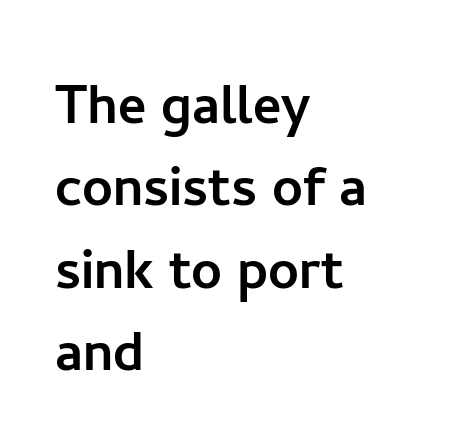
Q: Is the text italic (slanted)? A: No, it is upright.
Q: Is the typeface a serif or a sans-serif typeface? A: Sans-serif.
Q: Is the text underlined? A: No.
Q: How is the paragraph aligned? A: Left-aligned.
Q: Is the spacing between letters normal or unusually wide? A: Normal.
Q: Width (condensed, normal, or wide)? A: Normal.
Q: Stroke contrast? A: Low.
Q: x-height? A: Medium.
Q: Monospaced? A: No.
